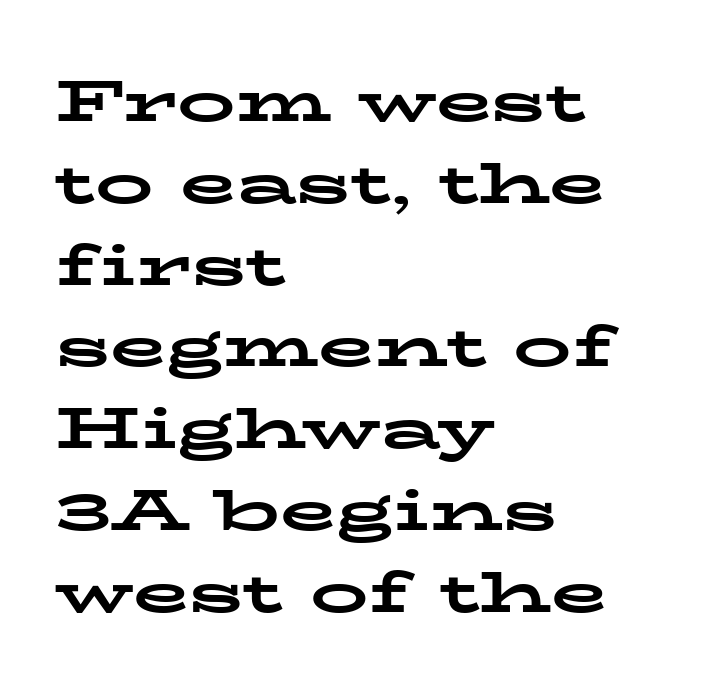
Q: Is the text bold? A: Yes.
Q: Is the text italic (slanted)? A: No, it is upright.
Q: Is the typeface a serif or a sans-serif typeface? A: Serif.
Q: Is the text underlined? A: No.
Q: How is the paragraph aligned? A: Left-aligned.
Q: Is the spacing between letters normal or unusually wide? A: Normal.
Q: Is the spacing between lines tight, normal or loose? A: Normal.
Q: Width (condensed, normal, or wide)? A: Wide.
Q: Stroke contrast? A: Low.
Q: x-height? A: Medium.
Q: Monospaced? A: No.
